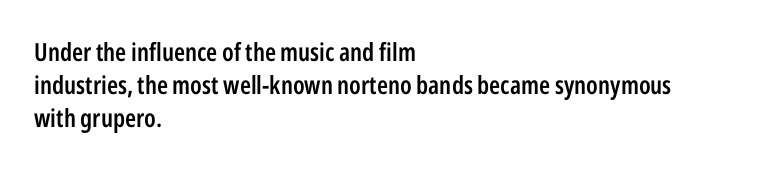
The image shows 25 px text type, upright; set left-aligned, normal line spacing (1.32x), normal letter spacing, not underlined.
